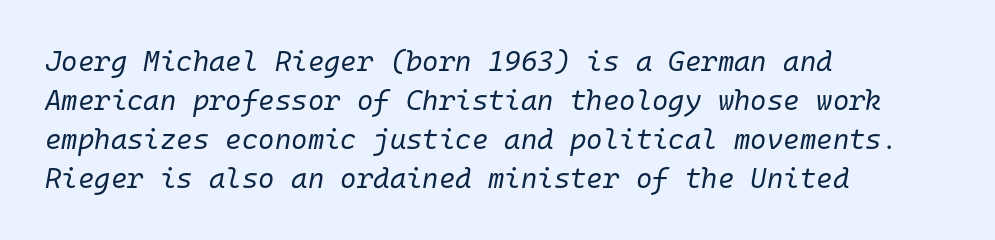
{"italic": "yes", "lean": "right", "slant_degrees": 10, "bold": "no", "weight": "regular", "width": "normal", "stroke_contrast": "low", "x_height": "medium", "monospaced": "yes", "underline": "no", "align": "left", "line_spacing": "normal", "line_spacing_ratio": 1.39, "letter_spacing": "normal", "letter_spacing_em": 0.0, "glyph_px": 28}
